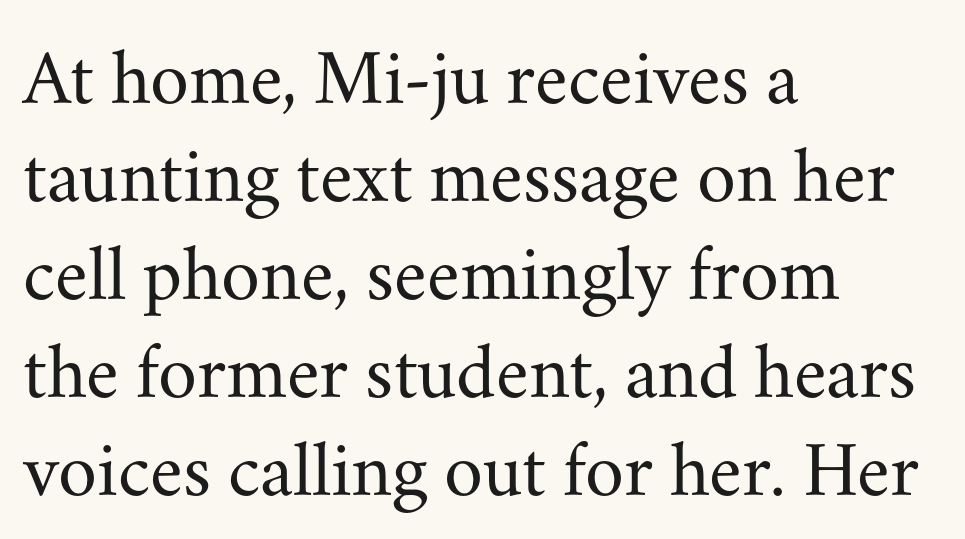
{"serif": "yes", "italic": "no", "bold": "no", "weight": "regular", "width": "normal", "stroke_contrast": "medium", "x_height": "small", "monospaced": "no", "underline": "no", "align": "left", "line_spacing_ratio": 1.24, "letter_spacing": "normal", "letter_spacing_em": 0.0, "glyph_px": 79}
